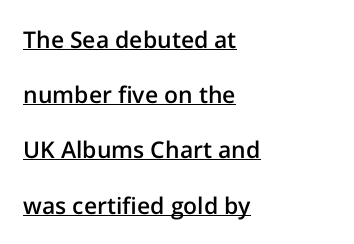
Q: Is the text bold? A: Semi-bold.
Q: Is the text italic (slanted)? A: No, it is upright.
Q: Is the text underlined? A: Yes.
Q: How is the paragraph aligned? A: Left-aligned.
Q: Is the spacing between letters normal or unusually wide? A: Normal.
Q: Is the spacing between lines tight, normal or loose? A: Loose.
